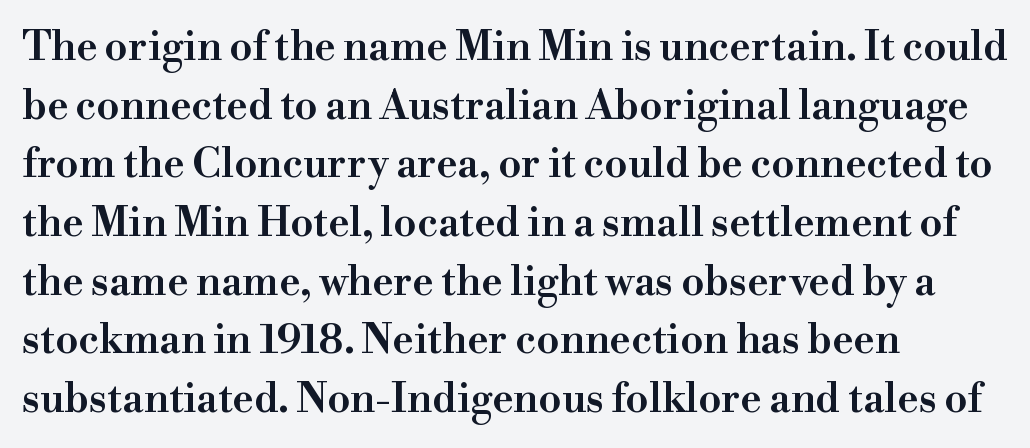
Q: Is the text bold? A: Semi-bold.
Q: Is the text italic (slanted)? A: No, it is upright.
Q: Is the typeface a serif or a sans-serif typeface? A: Serif.
Q: Is the text underlined? A: No.
Q: How is the paragraph aligned? A: Left-aligned.
Q: Is the spacing between letters normal or unusually wide? A: Normal.
Q: Is the spacing between lines tight, normal or loose? A: Normal.
Q: Width (condensed, normal, or wide)? A: Normal.
Q: Stroke contrast? A: High.
Q: x-height? A: Small.
Q: Monospaced? A: No.
